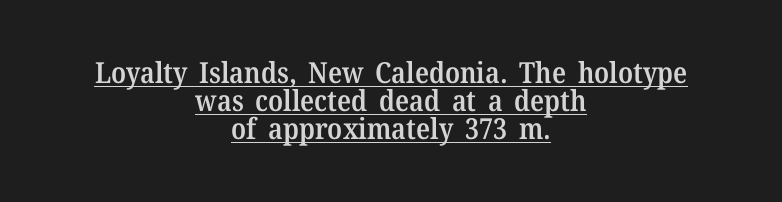
Notice how a bar underscores the lettering throughout. Vertical spacing — tight. Standard letterfit; no display-style spreading of the glyphs. The face used here is seriffed, in the tradition of book romans. This is moderately heavy type, rendered in semibold.
